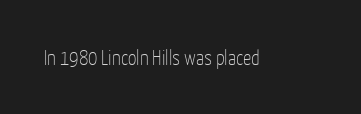
The passage shown is not underscored anywhere. The font's upright variant was chosen for this text. Stems here are at most as thick as an everyday book face. Observe the ordinary spacing: letters are neighbours, not strangers.
